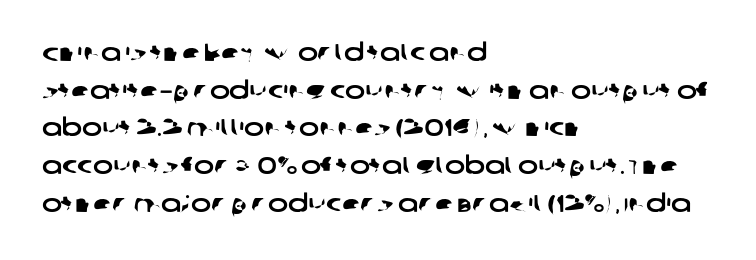
Q: Is the text underlined? A: No.
Q: How is the paragraph aligned? A: Left-aligned.
Q: Is the spacing between letters normal or unusually wide? A: Normal.
Q: Is the spacing between lines tight, normal or loose? A: Normal.
